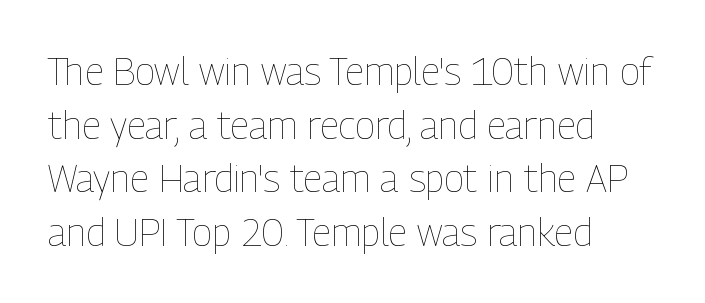
{"italic": "no", "bold": "no", "weight": "thin", "width": "condensed", "stroke_contrast": "low", "x_height": "medium", "monospaced": "no", "underline": "no", "align": "left", "line_spacing": "normal", "line_spacing_ratio": 1.41, "letter_spacing": "normal", "letter_spacing_em": 0.0, "glyph_px": 38}
